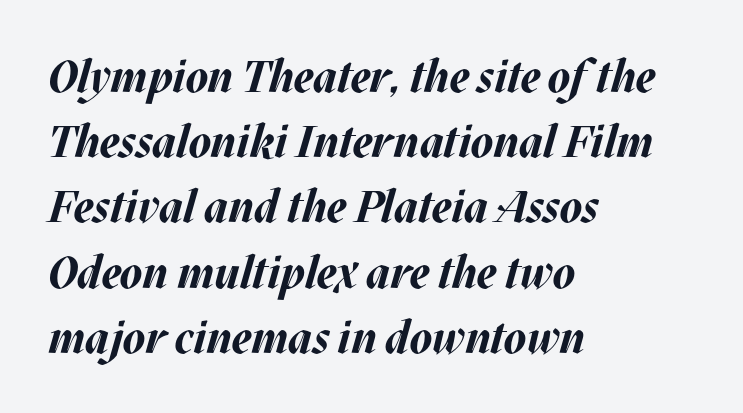
The image shows 45 px bold type, italic (leaning right); set left-aligned, normal line spacing (1.45x), normal letter spacing, not underlined; medium stroke contrast and a large x-height.
